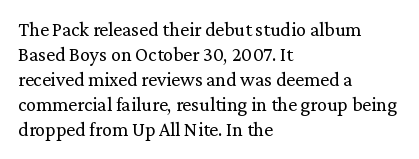
Q: Is the text bold? A: No.
Q: Is the text italic (slanted)? A: No, it is upright.
Q: Is the text underlined? A: No.
Q: How is the paragraph aligned? A: Left-aligned.
Q: Is the spacing between letters normal or unusually wide? A: Normal.
Q: Is the spacing between lines tight, normal or loose? A: Normal.
